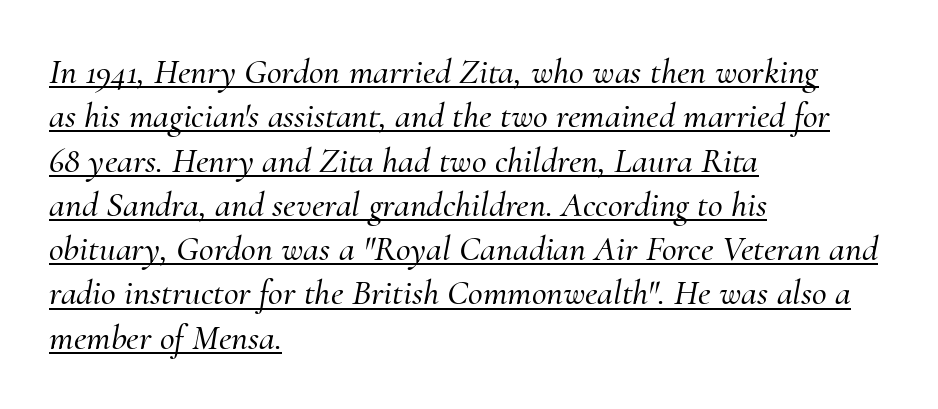
{"serif": "yes", "italic": "yes", "lean": "right", "slant_degrees": 10, "width": "normal", "stroke_contrast": "medium", "x_height": "small", "monospaced": "no", "underline": "yes", "align": "left", "line_spacing_ratio": 1.23, "letter_spacing": "normal", "letter_spacing_em": 0.0, "glyph_px": 36}
